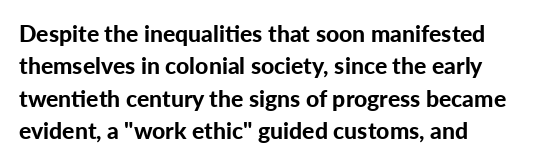
The image shows 23 px bold type, upright; set left-aligned, normal line spacing (1.41x), normal letter spacing, not underlined.
